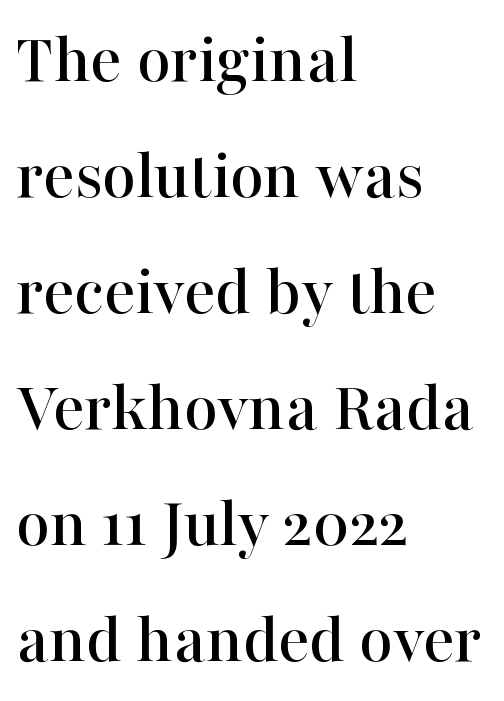
Note: serifs present on the glyphs. The tracking reads as untouched default to a designer's eye. Descender tails drop into unmarked territory. Interline gaps are of average width in this sample.
